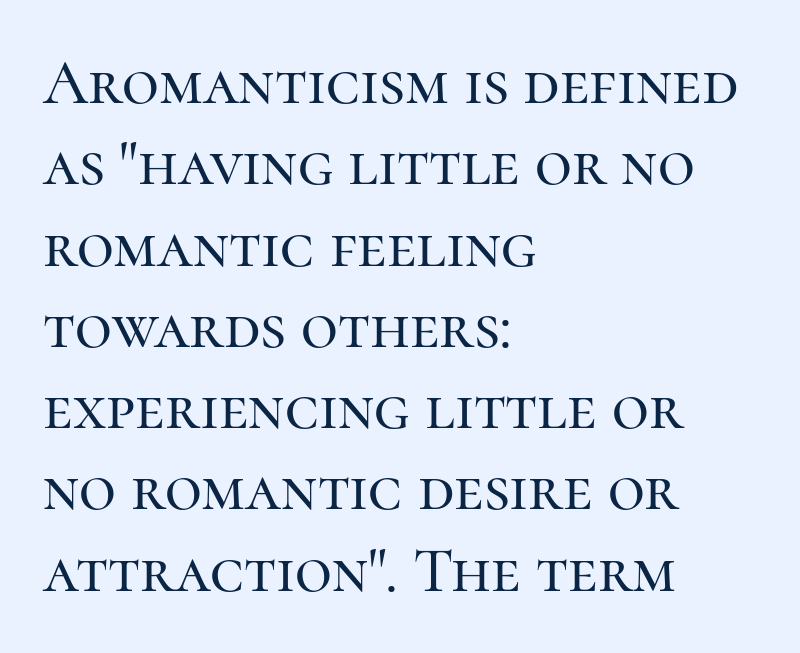
Q: Is the text italic (slanted)? A: No, it is upright.
Q: Is the typeface a serif or a sans-serif typeface? A: Serif.
Q: Is the text underlined? A: No.
Q: How is the paragraph aligned? A: Left-aligned.
Q: Is the spacing between letters normal or unusually wide? A: Normal.
Q: Is the spacing between lines tight, normal or loose? A: Normal.
Q: Width (condensed, normal, or wide)? A: Normal.
Q: Stroke contrast? A: High.
Q: x-height? A: Medium.
Q: Monospaced? A: No.
